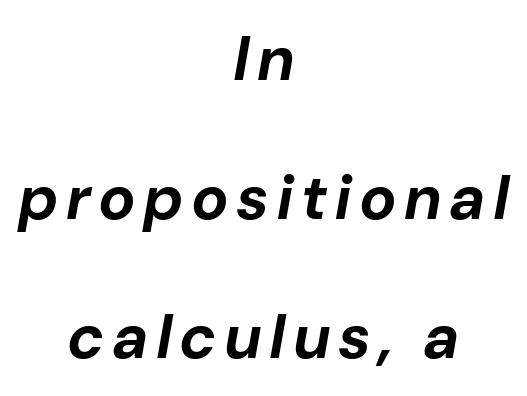
The image shows 62 px bold type, italic (leaning right); set centered, loose line spacing (2.24x), not underlined; low stroke contrast and a medium x-height.
